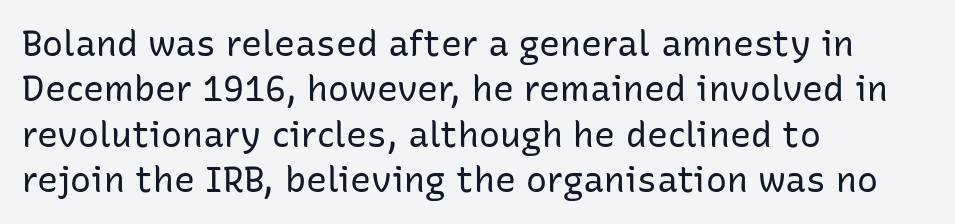
The image shows 35 px regular-weight sans-serif type, upright; set left-aligned, normal line spacing (1.3x), normal letter spacing, not underlined; low stroke contrast and a medium x-height.
